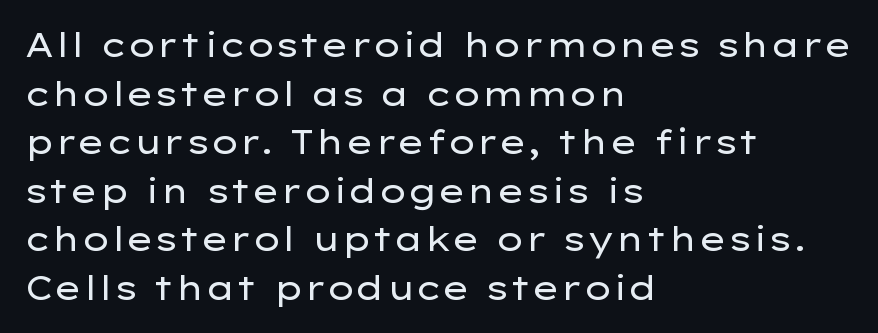
One-word summary of the alignment: left. Do the letters lean? They stand straight. Words appear dense and cohesive because spacing is normal. You could not count columns in this text — the font is proportionally spaced.
